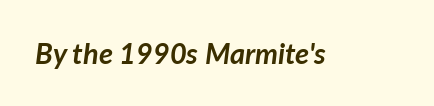
Q: Is the text bold? A: Yes.
Q: Is the text italic (slanted)? A: Yes, it leans right by about 7 degrees.
Q: Is the text underlined? A: No.
Q: Is the spacing between letters normal or unusually wide? A: Normal.
Q: Width (condensed, normal, or wide)? A: Normal.
Q: Stroke contrast? A: Low.
Q: x-height? A: Medium.
Q: Monospaced? A: No.
